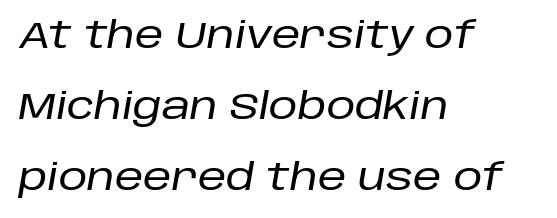
Just letters on the line, the space beneath them empty. You could call the tracking neutral — neither tight nor loose. Caption: multi-line text, flush left, ragged right. Horizontal bands of white between lines are thick stripes. Proportional: the letters do not fall into vertical columns.
